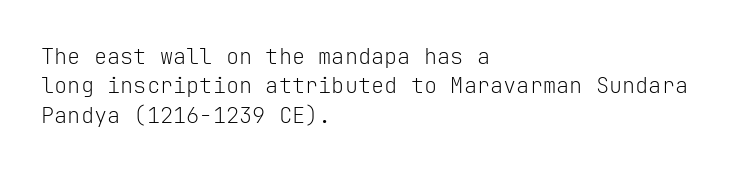
{"italic": "no", "bold": "no", "underline": "no", "align": "left", "line_spacing": "normal", "line_spacing_ratio": 1.34, "letter_spacing": "normal", "letter_spacing_em": 0.0, "glyph_px": 22}
